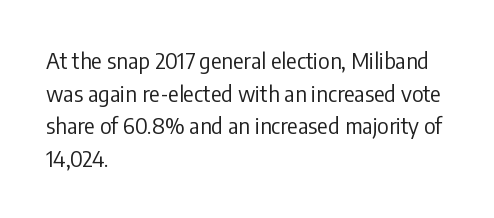
Rows of type keep a routine distance in the vertical direction. The space beneath each line is pristine and unruled. Which margin do the lines hug? The left one — the right edge is uneven. The letterforms sit shoulder to shoulder at normal distance.
